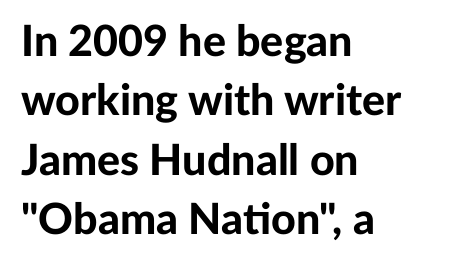
The image shows 43 px bold sans-serif type, upright; set left-aligned, normal line spacing (1.38x), normal letter spacing, not underlined; low stroke contrast and a medium x-height.
